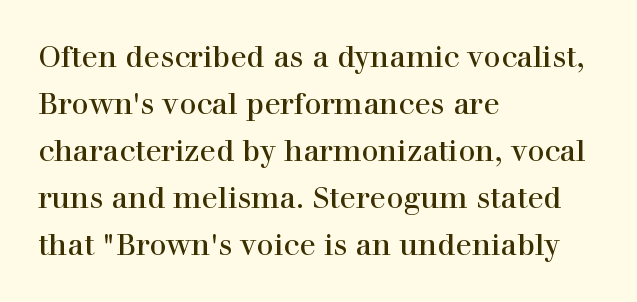
The text block is weighted toward the left margin, trailing off unevenly rightward. A typesetter would call this leading conventional body-copy spacing. Observe the serifs anchoring each vertical stroke in this sample. These lines were composed using upright roman letters. The letters sit at their default tracking, neither squeezed nor spread. Anything drawn beneath the words? Only blank space.
